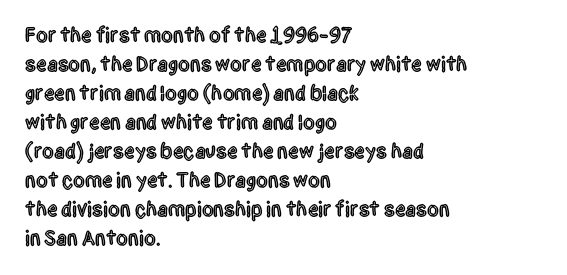
Q: Is the text italic (slanted)? A: No, it is upright.
Q: Is the text underlined? A: No.
Q: How is the paragraph aligned? A: Left-aligned.
Q: Is the spacing between letters normal or unusually wide? A: Normal.
Q: Is the spacing between lines tight, normal or loose? A: Normal.
